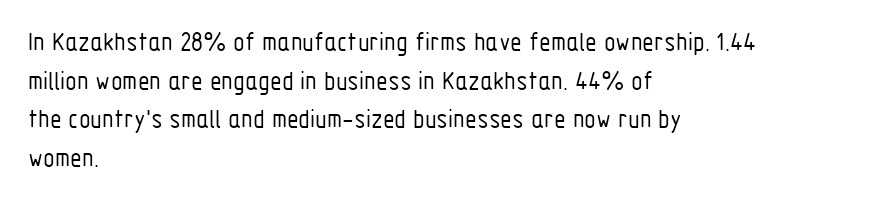
The image shows 27 px text type, upright; set left-aligned, normal line spacing (1.43x), normal letter spacing, not underlined.
